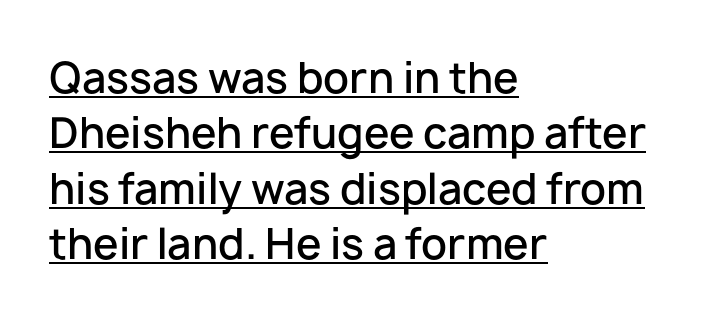
Examine the stroke ends and you'll find no serifs. Ascenders rise straight up at ninety degrees. Regular leading. The rendered words wear a rule along their underside. Compared with a centered layout, this one pins lines to the left instead.
